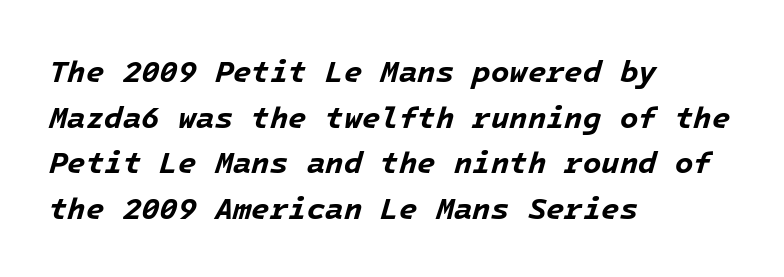
Q: Is the text bold? A: Yes.
Q: Is the text italic (slanted)? A: Yes, it leans right by about 16 degrees.
Q: Is the text underlined? A: No.
Q: How is the paragraph aligned? A: Left-aligned.
Q: Is the spacing between letters normal or unusually wide? A: Normal.
Q: Is the spacing between lines tight, normal or loose? A: Normal.
Q: Width (condensed, normal, or wide)? A: Normal.
Q: Stroke contrast? A: Low.
Q: x-height? A: Medium.
